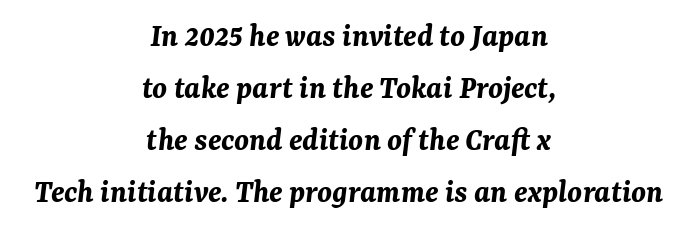
Here the designer chose a conventional face with non-uniform glyph widths. The string is rendered with underlining switched off. Inter-character spacing is left at the font's built-in metrics. Plenty of ink on the page — the face is bold.
